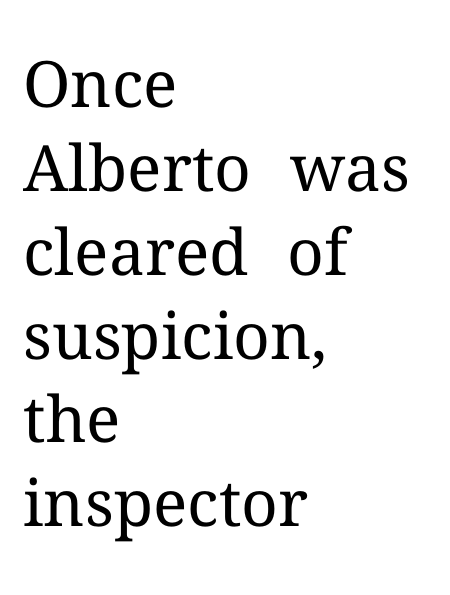
The image shows 64 px regular-weight serif type, upright; set left-aligned, normal line spacing (1.31x), normal letter spacing, not underlined; medium stroke contrast and a medium x-height.
